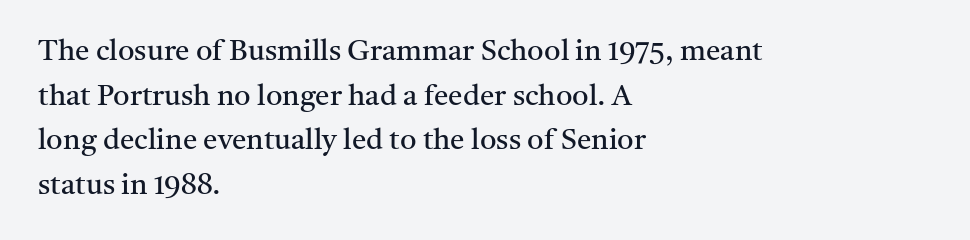
Check where the strokes stop: tiny serifs finish them off. The lettering stays uniformly vertical, giving the passage a roman look. The font is comparable to plain body text, perhaps lighter. This sample has the flowing, uneven cadence of proportional lettering.
